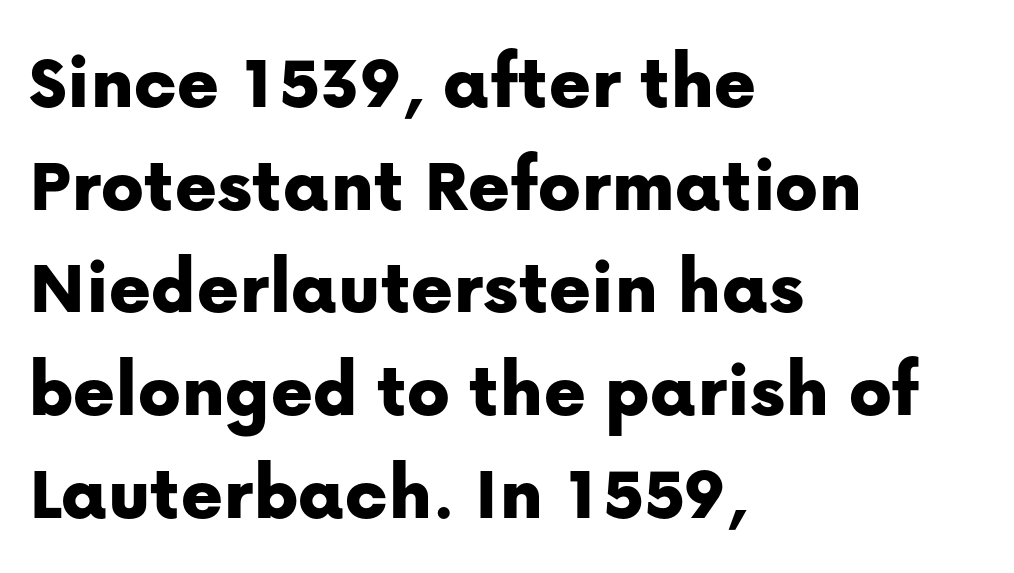
A typesetter would call this zero additional tracking. Font category for this specimen: sans-serif. A classic flush-left, rag-right setting is used for this passage. Anything drawn beneath the words? Only blank space. Character widths vary here, with narrow letters taking less room than wide ones.
